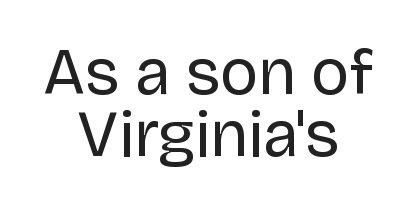
The image shows 65 px regular-weight sans-serif type, upright; set centered, tight line spacing (0.96x), normal letter spacing, not underlined; low stroke contrast and a large x-height.
